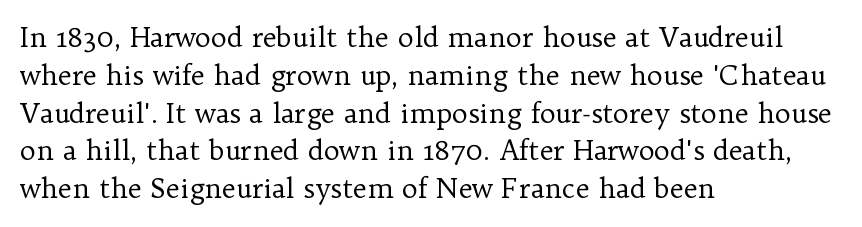
The image shows 27 px text type, upright; set left-aligned, normal line spacing (1.4x), normal letter spacing, not underlined.
